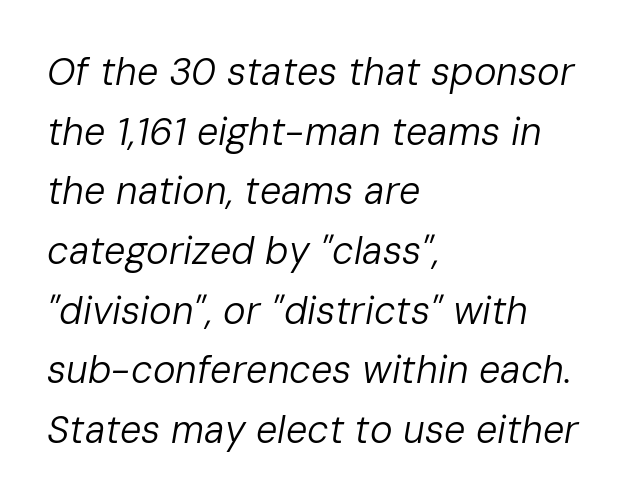
The image shows 38 px regular-weight type, italic (leaning right); set left-aligned, normal line spacing (1.57x), normal letter spacing, not underlined; low stroke contrast and a medium x-height.
